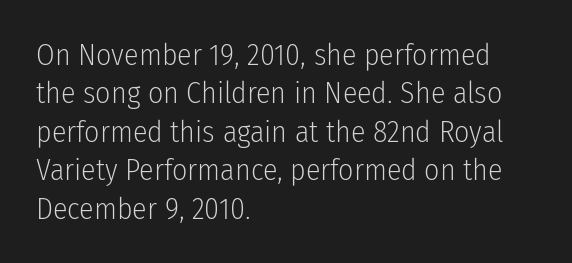
Q: Is the text bold? A: No.
Q: Is the text italic (slanted)? A: No, it is upright.
Q: Is the typeface a serif or a sans-serif typeface? A: Sans-serif.
Q: Is the text underlined? A: No.
Q: How is the paragraph aligned? A: Left-aligned.
Q: Is the spacing between letters normal or unusually wide? A: Normal.
Q: Is the spacing between lines tight, normal or loose? A: Normal.
Q: Width (condensed, normal, or wide)? A: Condensed.
Q: Stroke contrast? A: Low.
Q: x-height? A: Medium.
Q: Monospaced? A: No.
